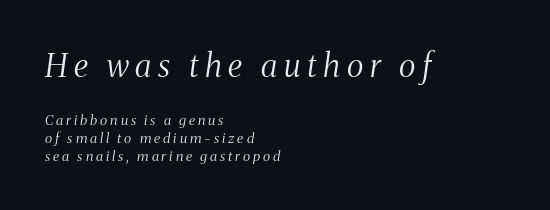
Q: Is the text bold? A: No.
Q: Is the text italic (slanted)? A: Yes, it leans right by about 8 degrees.
Q: Is the typeface a serif or a sans-serif typeface? A: Serif.
Q: Is the text underlined? A: No.
Q: How is the paragraph aligned? A: Left-aligned.
Q: Is the spacing between letters normal or unusually wide? A: Unusually wide.
Q: Is the spacing between lines tight, normal or loose? A: Normal.
Q: Which block of text is set in a larger size, the first (top) or the second (bottom)? A: The first (top) one.
Q: Width (condensed, normal, or wide)? A: Condensed.
Q: Stroke contrast? A: Medium.
Q: x-height? A: Medium.
Q: Monospaced? A: No.
